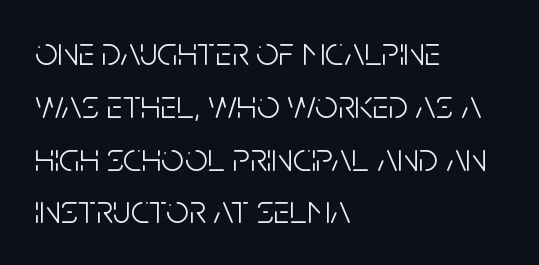
{"serif": "no", "italic": "no", "bold": "no", "weight": "light", "width": "condensed", "stroke_contrast": "low", "x_height": "large", "monospaced": "no", "underline": "no", "align": "left", "line_spacing": "normal", "line_spacing_ratio": 1.32, "letter_spacing": "normal", "letter_spacing_em": 0.0, "glyph_px": 40}
